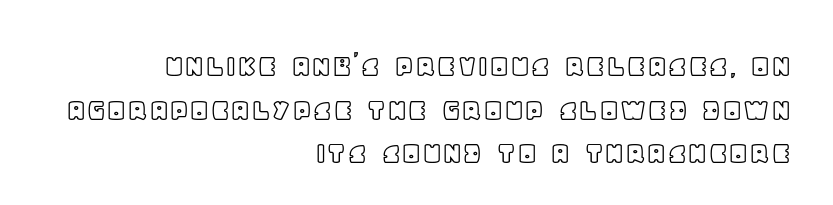
The image shows 33 px text type, upright; set right-aligned, normal line spacing (1.32x), normal letter spacing, not underlined; a large x-height.
